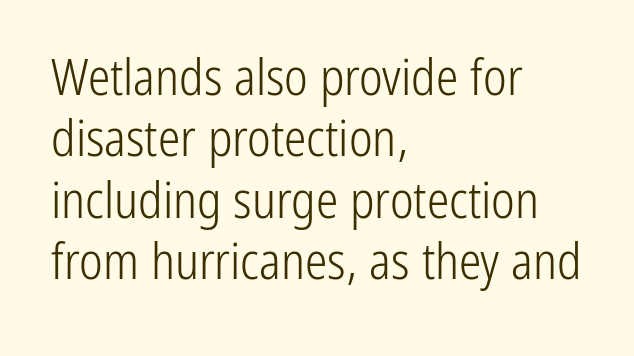
{"serif": "no", "italic": "no", "bold": "no", "weight": "light", "width": "condensed", "stroke_contrast": "low", "x_height": "medium", "monospaced": "no", "underline": "no", "align": "left", "line_spacing_ratio": 1.23, "letter_spacing": "normal", "letter_spacing_em": 0.0, "glyph_px": 50}
